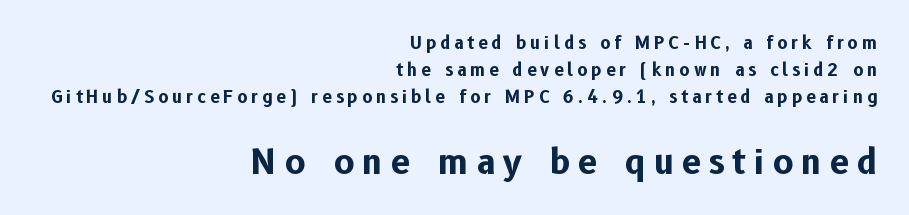
The image shows 34 px bold sans-serif type, upright; set right-aligned, normal line spacing (1.6x), unusually wide letter spacing (+0.24 em), not underlined; the second (bottom) block is 2.0x larger; low stroke contrast and a medium x-height.
